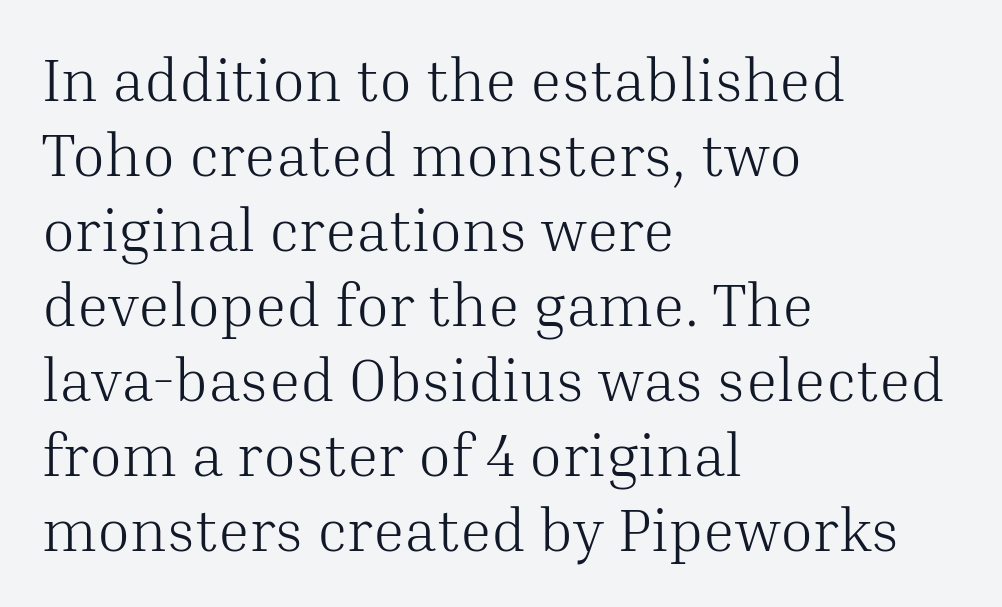
Reading down the column, the eye jumps a familiar distance to each next line. Compared with typical body copy, the letter spacing here is the same. Heft: none added — not bold. The typeface chosen for these lines features serifs. This rendering uses left alignment, leaving the right contour irregular. Honestly, there is no underline to notice here at all.
